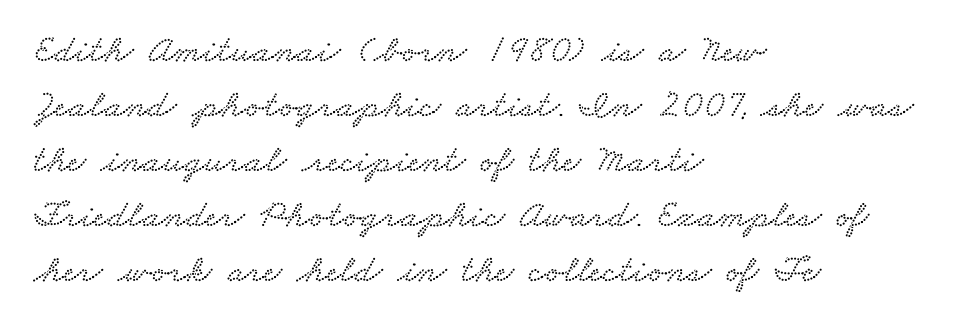
Q: Is the typeface a serif or a sans-serif typeface? A: Serif.
Q: Is the text underlined? A: No.
Q: How is the paragraph aligned? A: Left-aligned.
Q: Is the spacing between letters normal or unusually wide? A: Normal.
Q: Is the spacing between lines tight, normal or loose? A: Normal.
Q: Width (condensed, normal, or wide)? A: Wide.
Q: Stroke contrast? A: Low.
Q: x-height? A: Small.
Q: Monospaced? A: No.
